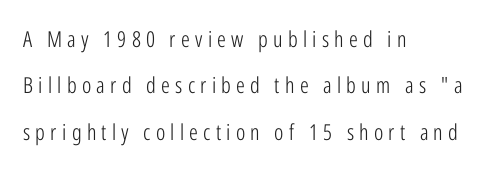
The image shows 22 px text type, upright; set left-aligned, loose line spacing (2.11x), unusually wide letter spacing (+0.24 em), not underlined.
